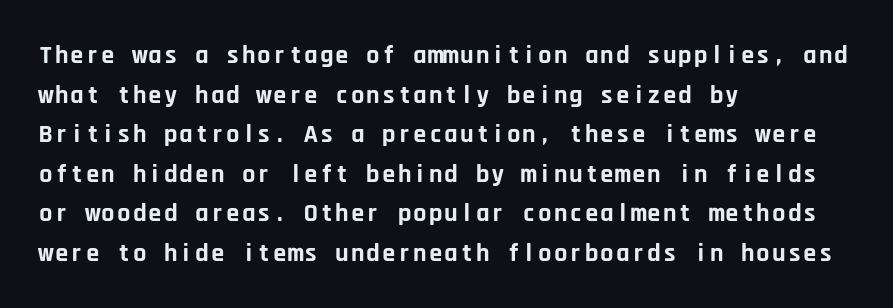
Q: Is the text bold? A: Yes.
Q: Is the text italic (slanted)? A: No, it is upright.
Q: Is the text underlined? A: No.
Q: How is the paragraph aligned? A: Left-aligned.
Q: Is the spacing between letters normal or unusually wide? A: Normal.
Q: Is the spacing between lines tight, normal or loose? A: Normal.
